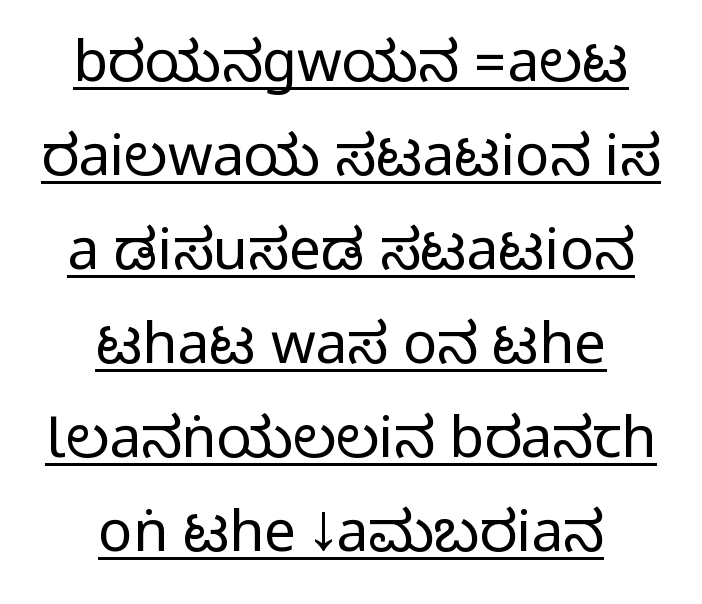
{"serif": "no", "italic": "no", "width": "condensed", "stroke_contrast": "medium", "monospaced": "no", "underline": "yes", "align": "center", "line_spacing": "normal", "line_spacing_ratio": 1.65, "letter_spacing": "normal", "letter_spacing_em": 0.0, "glyph_px": 57}
